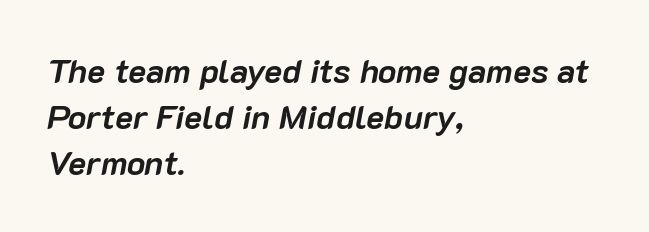
{"italic": "yes", "lean": "right", "slant_degrees": 10, "bold": "yes", "weight": "semibold", "width": "normal", "stroke_contrast": "low", "x_height": "medium", "monospaced": "no", "underline": "no", "align": "left", "line_spacing": "normal", "line_spacing_ratio": 1.36, "letter_spacing": "normal", "letter_spacing_em": 0.0, "glyph_px": 34}
